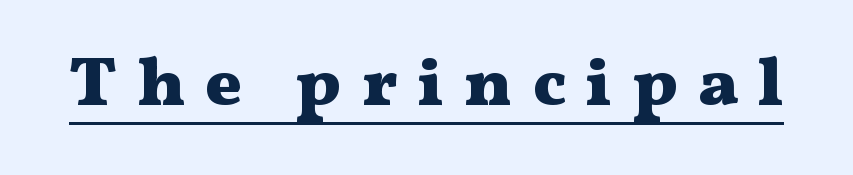
Q: Is the text bold? A: Yes.
Q: Is the text italic (slanted)? A: No, it is upright.
Q: Is the typeface a serif or a sans-serif typeface? A: Serif.
Q: Is the text underlined? A: Yes.
Q: Is the spacing between letters normal or unusually wide? A: Unusually wide.
Q: Width (condensed, normal, or wide)? A: Wide.
Q: Stroke contrast? A: Medium.
Q: x-height? A: Medium.
Q: Monospaced? A: No.
